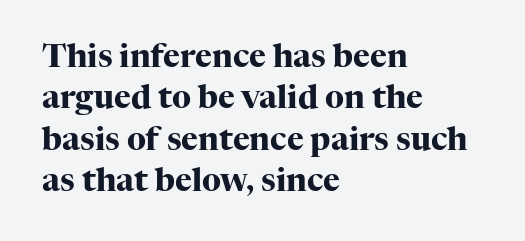
{"serif": "yes", "italic": "no", "bold": "yes", "weight": "heavy", "width": "normal", "stroke_contrast": "high", "x_height": "medium", "monospaced": "no", "underline": "no", "align": "left", "line_spacing": "normal", "line_spacing_ratio": 1.29, "letter_spacing": "normal", "letter_spacing_em": 0.0, "glyph_px": 32}
